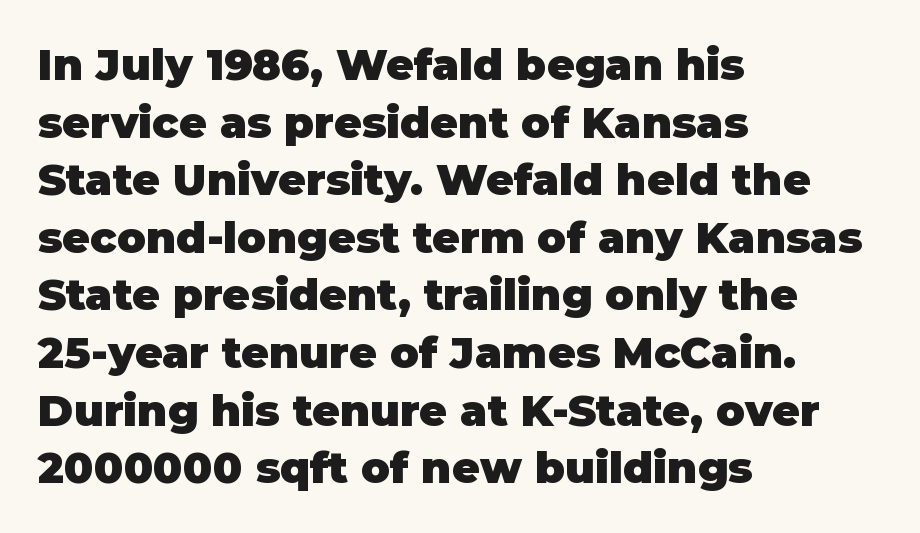
The image shows 43 px heavy sans-serif type, upright; set left-aligned, normal line spacing (1.34x), normal letter spacing, not underlined; low stroke contrast and a large x-height.
